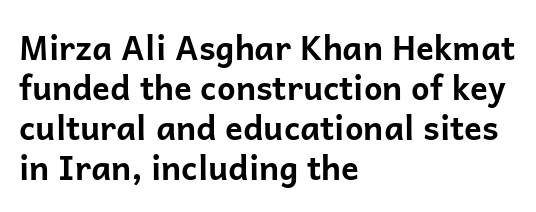
Q: Is the text bold? A: Yes.
Q: Is the text italic (slanted)? A: No, it is upright.
Q: Is the typeface a serif or a sans-serif typeface? A: Sans-serif.
Q: Is the text underlined? A: No.
Q: How is the paragraph aligned? A: Left-aligned.
Q: Is the spacing between letters normal or unusually wide? A: Normal.
Q: Width (condensed, normal, or wide)? A: Normal.
Q: Stroke contrast? A: Low.
Q: x-height? A: Medium.
Q: Monospaced? A: No.
